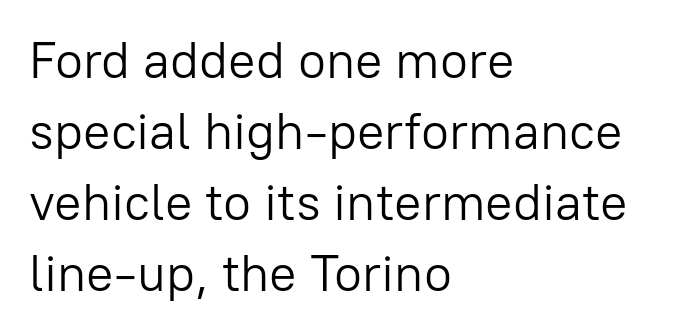
The image shows 51 px light sans-serif type, upright; set left-aligned, normal line spacing (1.39x), normal letter spacing, not underlined; low stroke contrast and a medium x-height.
